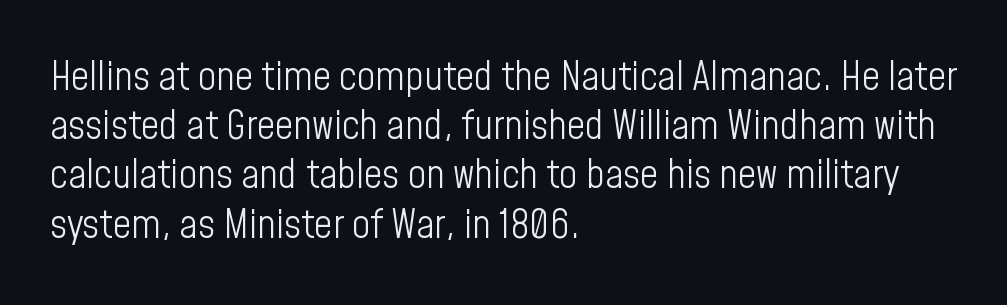
{"serif": "no", "italic": "no", "bold": "no", "weight": "light", "width": "condensed", "stroke_contrast": "low", "x_height": "medium", "monospaced": "no", "underline": "no", "align": "left", "line_spacing_ratio": 1.23, "letter_spacing": "normal", "letter_spacing_em": 0.0, "glyph_px": 40}
